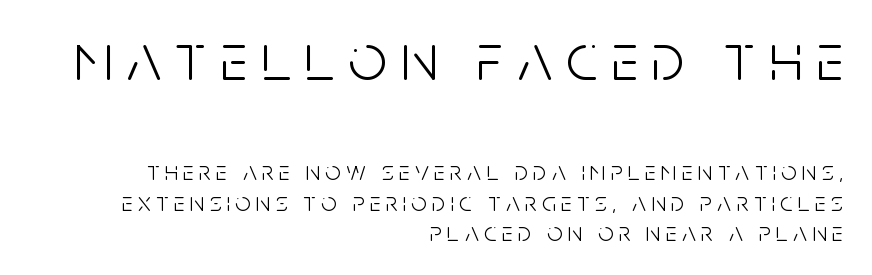
The paragraph shown leans on its right margin. Is the type heavy? It reads as light-to-regular instead. This sample has the flowing, uneven cadence of proportional lettering. You could barely slide anything between these rows. Type size steps down from the first block to the second.
